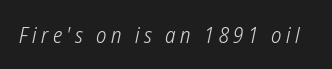
Heaviness? Minimal to ordinary, like unemphasized prose. The foot of each line stays bare and open. Spacing between characters has been opened up far beyond the box default.
